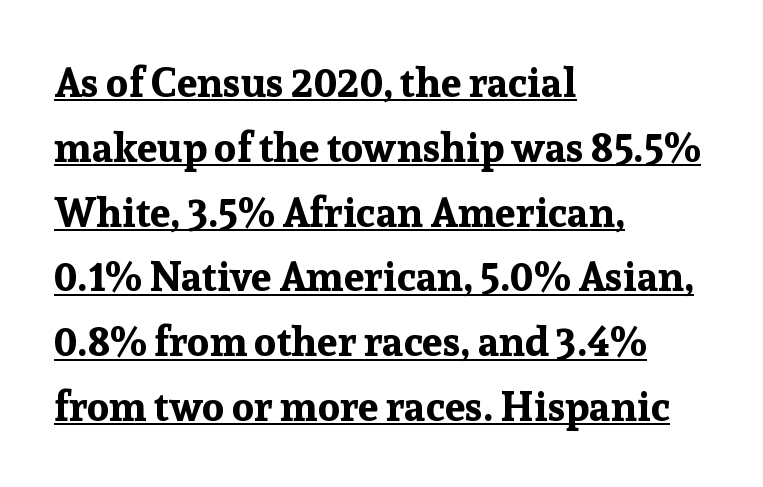
The image shows 41 px bold serif type, upright; set left-aligned, normal line spacing (1.58x), normal letter spacing, underlined; low stroke contrast and a medium x-height.
